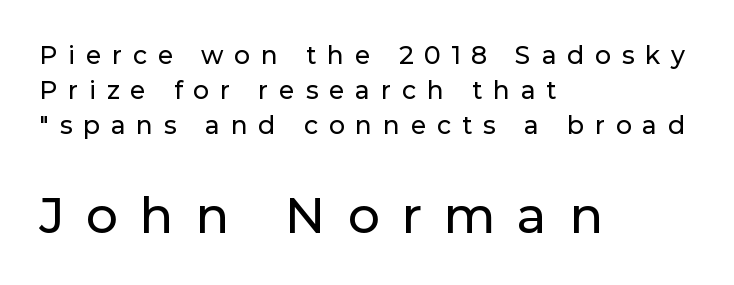
The image shows 50 px sans-serif type, upright; set left-aligned, normal line spacing (1.4x), unusually wide letter spacing (+0.43 em), not underlined; the second (bottom) block is 2.0x larger; low stroke contrast and a medium x-height.
